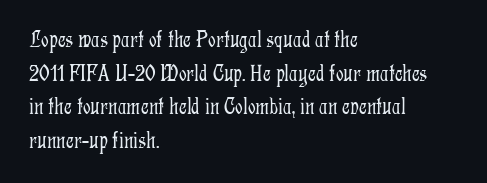
{"italic": "no", "bold": "no", "underline": "no", "align": "left", "line_spacing": "normal", "line_spacing_ratio": 1.4, "letter_spacing": "normal", "letter_spacing_em": 0.0, "glyph_px": 24}
